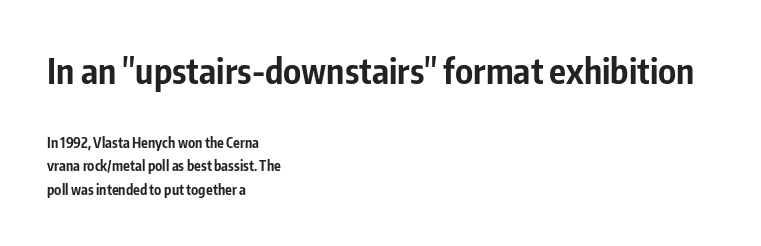
The image shows 35 px bold, condensed sans-serif type, upright; set left-aligned, normal line spacing (1.66x), normal letter spacing, not underlined; the first (top) block is 2.5x larger; low stroke contrast and a medium x-height.
